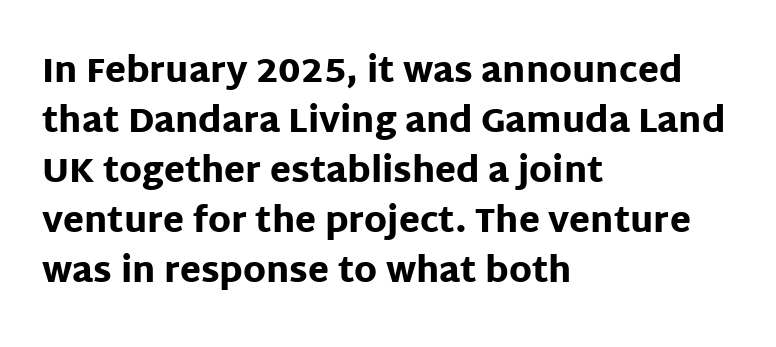
Q: Is the text bold? A: Yes.
Q: Is the text italic (slanted)? A: No, it is upright.
Q: Is the typeface a serif or a sans-serif typeface? A: Sans-serif.
Q: Is the text underlined? A: No.
Q: How is the paragraph aligned? A: Left-aligned.
Q: Is the spacing between letters normal or unusually wide? A: Normal.
Q: Is the spacing between lines tight, normal or loose? A: Normal.
Q: Width (condensed, normal, or wide)? A: Normal.
Q: Stroke contrast? A: Low.
Q: x-height? A: Large.
Q: Monospaced? A: No.
